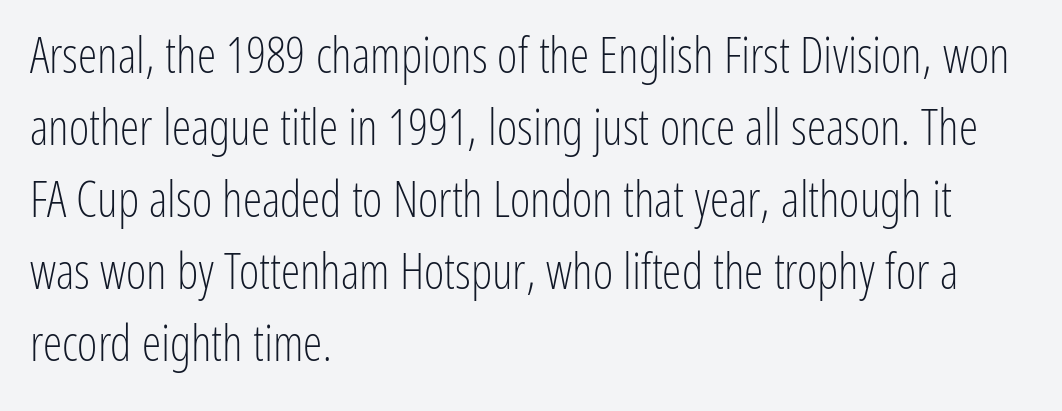
This sample uses plain, unmodified letter spacing. The block of text has a typical density, with ordinary space between rows. Characters remain perfectly vertical along every line. The passage shown is typed in a proportional face where columns would drift. Bare-footed words on every line.
